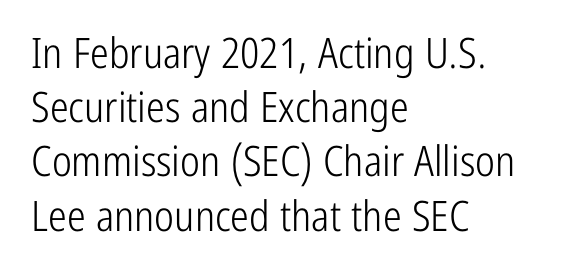
This sample uses plain, unmodified letter spacing. In CSS terms this would be text-align: left. A normal amount of white space separates one row of letters from the next. The face used here is proportionally spaced, like ordinary book or web type. Is the type heavy? It reads as light-to-regular instead. Every character sits straight up, as roman type does.
